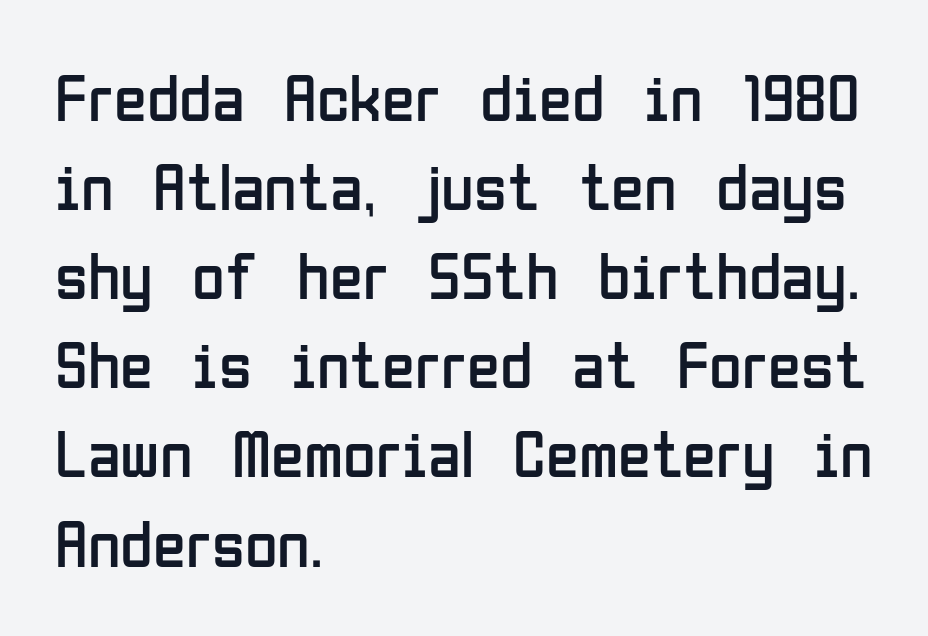
{"serif": "no", "italic": "no", "bold": "no", "weight": "regular", "width": "condensed", "stroke_contrast": "low", "x_height": "medium", "monospaced": "no", "underline": "no", "align": "left", "line_spacing": "normal", "line_spacing_ratio": 1.33, "letter_spacing": "normal", "letter_spacing_em": 0.0, "glyph_px": 67}
